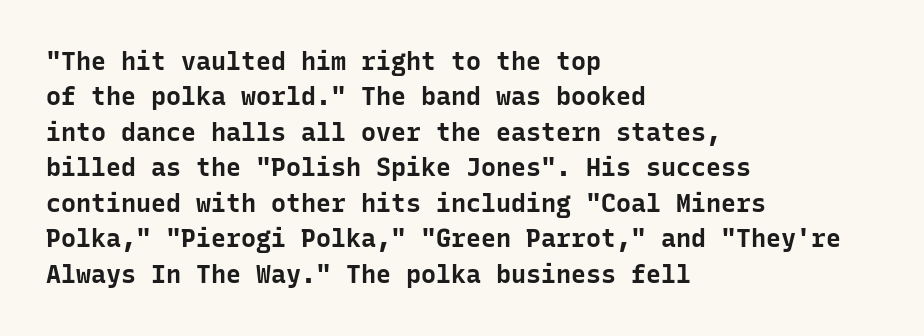
Q: Is the text bold? A: Yes.
Q: Is the text italic (slanted)? A: No, it is upright.
Q: Is the text underlined? A: No.
Q: How is the paragraph aligned? A: Left-aligned.
Q: Is the spacing between letters normal or unusually wide? A: Normal.
Q: Is the spacing between lines tight, normal or loose? A: Normal.
